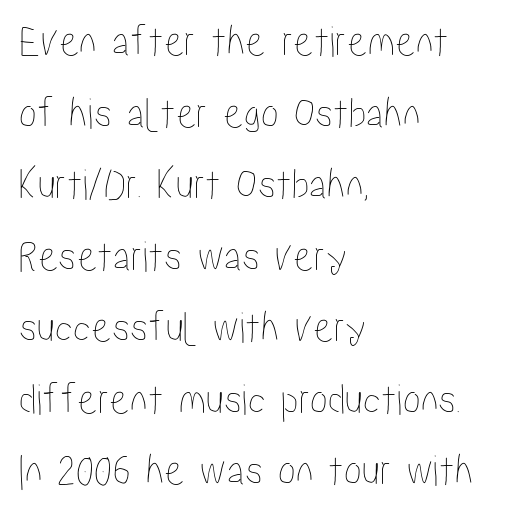
The image shows 45 px condensed type, upright; set left-aligned, normal line spacing (1.59x), normal letter spacing, not underlined; low stroke contrast and a medium x-height.
